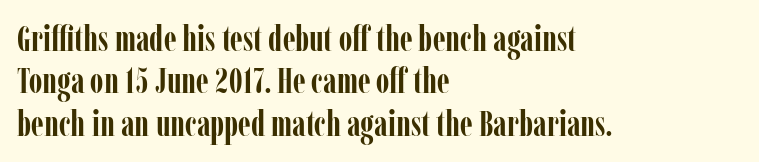
Q: Is the text bold? A: Yes.
Q: Is the text italic (slanted)? A: No, it is upright.
Q: Is the typeface a serif or a sans-serif typeface? A: Serif.
Q: Is the text underlined? A: No.
Q: How is the paragraph aligned? A: Left-aligned.
Q: Is the spacing between letters normal or unusually wide? A: Normal.
Q: Width (condensed, normal, or wide)? A: Condensed.
Q: Stroke contrast? A: Low.
Q: x-height? A: Medium.
Q: Monospaced? A: No.
